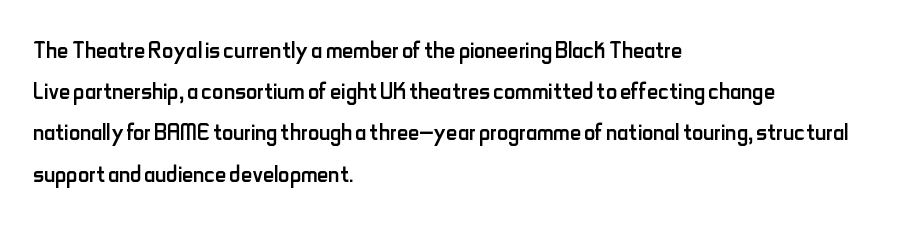
{"serif": "no", "italic": "no", "bold": "no", "weight": "regular", "width": "condensed", "stroke_contrast": "low", "x_height": "small", "monospaced": "no", "underline": "no", "align": "left", "line_spacing": "normal", "line_spacing_ratio": 1.33, "letter_spacing": "normal", "letter_spacing_em": 0.0, "glyph_px": 31}
